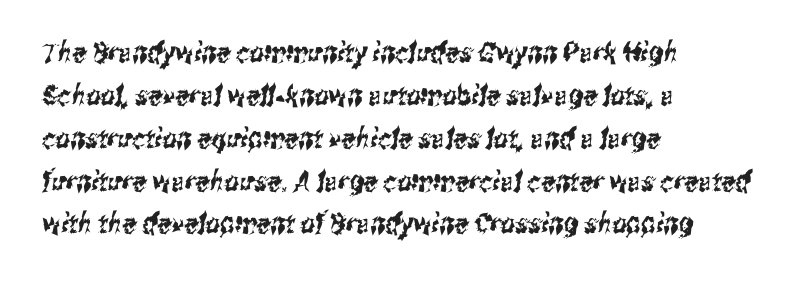
The ragged edge is on the right, which tells us the setting is flush left. The face used here is proportionally spaced, like ordinary book or web type. Horizontal bands of white between lines are of average thickness. Regarding serifs, this sample does without them. Has an underline been added? It has not. What stands out about the letter spacing? Nothing — it is the standard amount.
